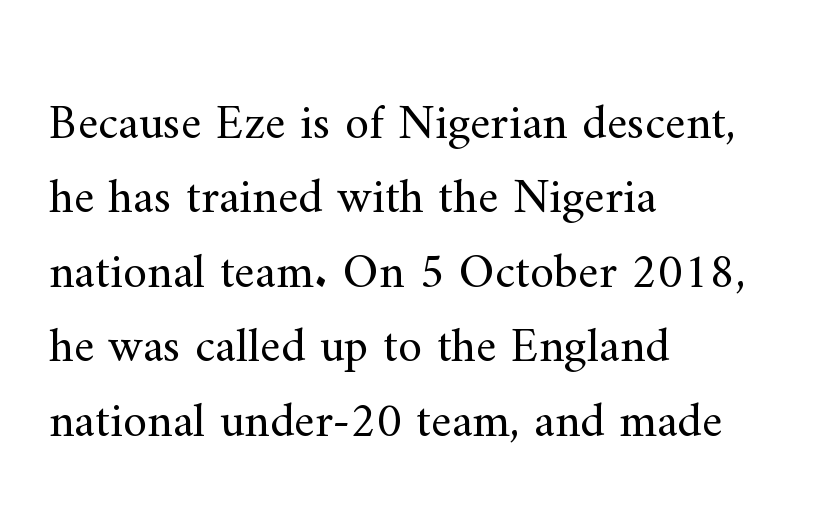
Descenders are the only things crossing below the line. Here the designer chose a conventional face with non-uniform glyph widths. One glance says typical: line gaps are just what's usual. Here the glyphs are tracked normally, forming tight word shapes. The rendering anchors every line to the left-hand side. This is serif lettering, the kind often seen in printed books.
